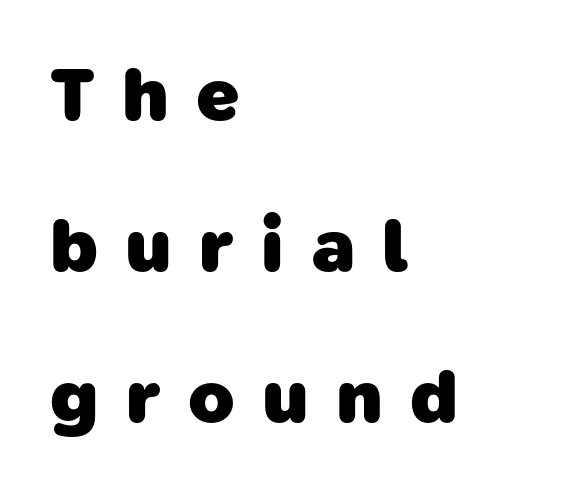
The font is running at its bold setting. The rag falls on the right side of this text block. Each letter keeps its own natural width here, so spacing adapts to shape. Widely set lines give the paragraph a tall, airy silhouette. Descenders hang freely into open space.
